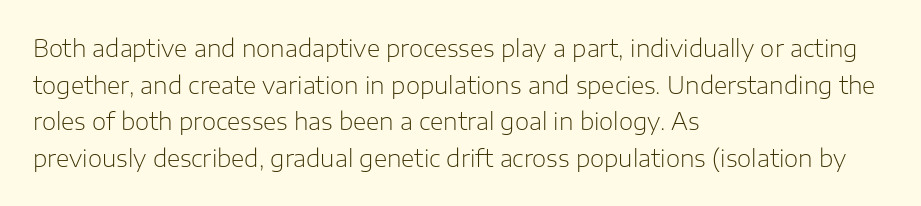
{"italic": "no", "bold": "no", "underline": "no", "align": "left", "line_spacing": "normal", "line_spacing_ratio": 1.59, "letter_spacing": "normal", "letter_spacing_em": 0.0, "glyph_px": 23}
